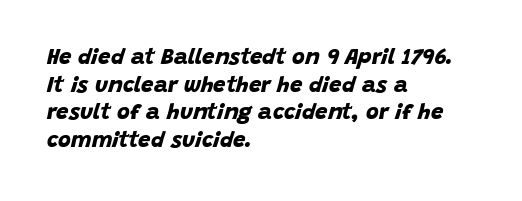
The foot of each line stays bare and open. The passage shown has conventional tracking throughout. Line spacing here is normal. A student would call this left alignment; a typographer would say flush left, rag right.
